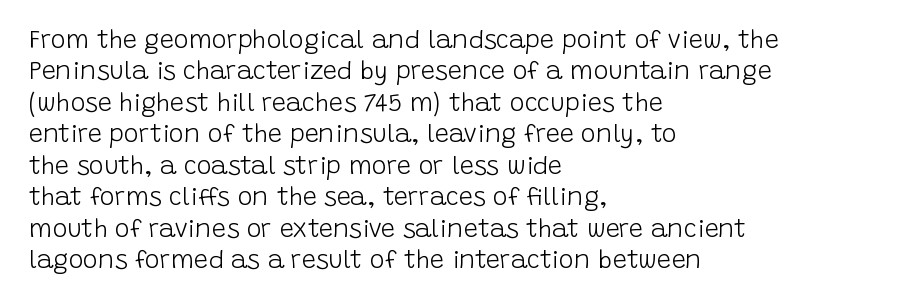
The image shows 25 px text type, upright; set left-aligned, normal line spacing (1.26x), normal letter spacing, not underlined.
